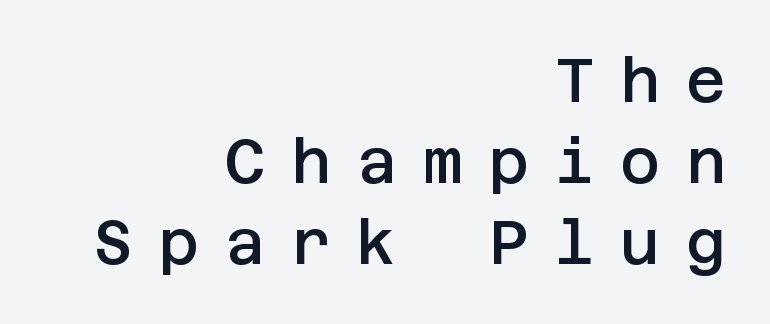
The leading is moderate, giving the passage an even texture. Weight check: semibold — heavier than regular, not quite bold. The lettering stays uniformly vertical, giving the passage a roman look. The line texture is sparse and dotted thanks to wide tracking. The letters carry no serifs — their stems end cleanly without finishing strokes. Bare-footed words on every line.
